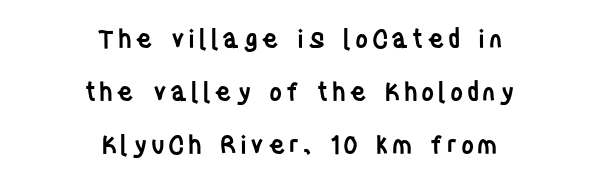
Italic: no, the glyphs are upright roman. Does the leading feel generous? Absolutely, it's lavish. Caption: multi-line text, centered on the measure. Strokes here are thickened, but only to semibold level. Lines of text with bare space underneath.
